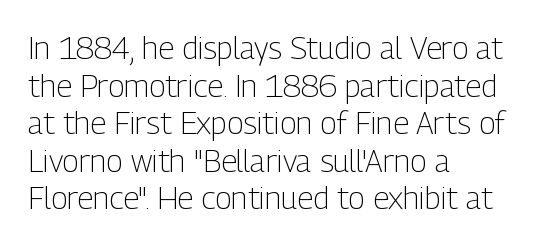
Serifs: no, the terminals of the letterforms are clean. Spacing between characters is what you'd get straight out of the box. Stems and bowls with no extra thickness — not bold. The face used here is proportionally spaced, like ordinary book or web type. The font's upright variant was chosen for this text.
